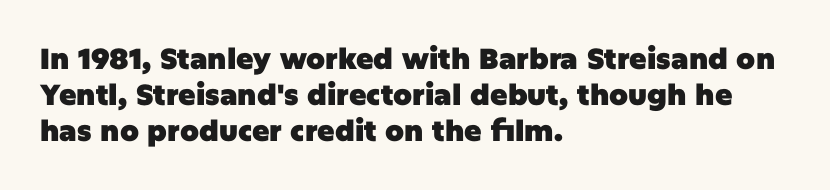
Q: Is the text bold? A: Yes.
Q: Is the text italic (slanted)? A: No, it is upright.
Q: Is the typeface a serif or a sans-serif typeface? A: Sans-serif.
Q: Is the text underlined? A: No.
Q: How is the paragraph aligned? A: Left-aligned.
Q: Is the spacing between letters normal or unusually wide? A: Normal.
Q: Is the spacing between lines tight, normal or loose? A: Normal.
Q: Width (condensed, normal, or wide)? A: Normal.
Q: Stroke contrast? A: Low.
Q: x-height? A: Large.
Q: Monospaced? A: No.
